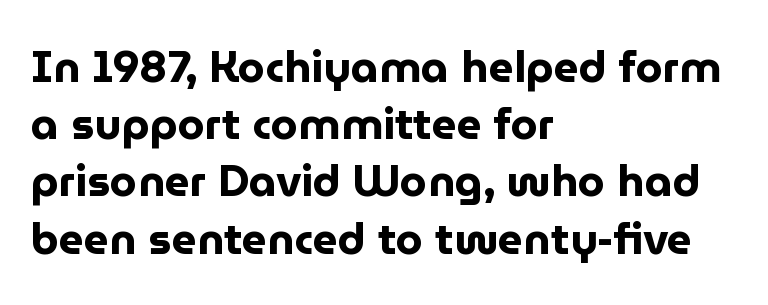
The image shows 44 px bold sans-serif type, upright; set left-aligned, normal line spacing (1.3x), normal letter spacing, not underlined; low stroke contrast and a medium x-height.
